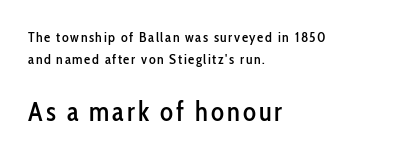
Q: Is the text italic (slanted)? A: No, it is upright.
Q: Is the text underlined? A: No.
Q: How is the paragraph aligned? A: Left-aligned.
Q: Is the spacing between lines tight, normal or loose? A: Normal.
Q: Which block of text is set in a larger size, the first (top) or the second (bottom)? A: The second (bottom) one.
